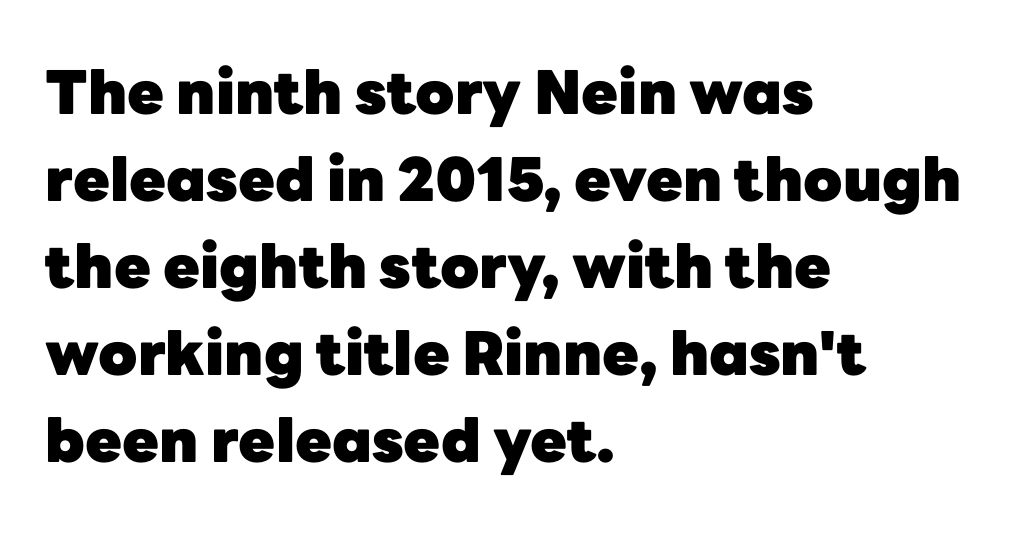
The image shows 60 px heavy sans-serif type, upright; set left-aligned, normal line spacing (1.45x), normal letter spacing, not underlined; low stroke contrast and a medium x-height.
